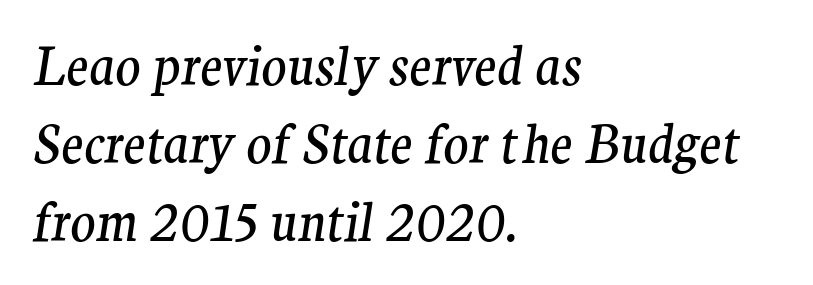
Decoration check: the copy has no underline. Whoever set this chose a conventional vertical rhythm. There's an unmistakable incline to the writing here. Yep, those are serifs on the letters.
